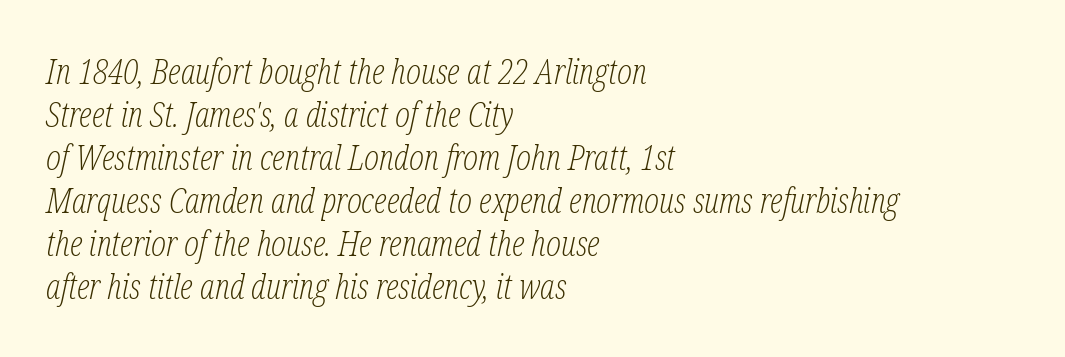
Q: Is the text bold? A: No.
Q: Is the text italic (slanted)? A: Yes, it leans right by about 12 degrees.
Q: Is the typeface a serif or a sans-serif typeface? A: Serif.
Q: Is the text underlined? A: No.
Q: How is the paragraph aligned? A: Left-aligned.
Q: Is the spacing between letters normal or unusually wide? A: Normal.
Q: Width (condensed, normal, or wide)? A: Condensed.
Q: Stroke contrast? A: Low.
Q: x-height? A: Medium.
Q: Monospaced? A: No.
